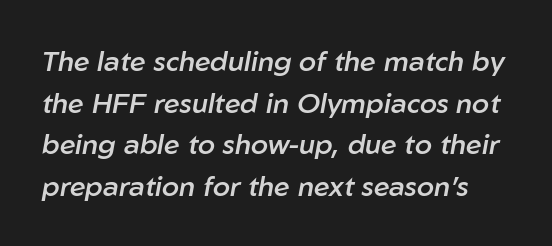
{"italic": "yes", "lean": "right", "slant_degrees": 10, "bold": "semi", "weight": "semibold", "width": "normal", "stroke_contrast": "low", "x_height": "medium", "monospaced": "no", "underline": "no", "line_spacing": "normal", "line_spacing_ratio": 1.49, "letter_spacing": "normal", "letter_spacing_em": 0.0, "glyph_px": 28}
